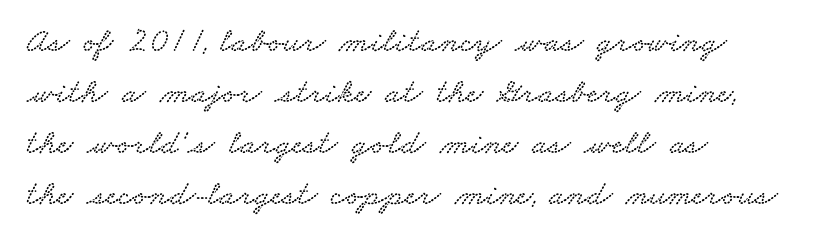
Character widths vary here, with narrow letters taking less room than wide ones. Nobody drew a line under any word here. Baseline-to-baseline distance is the conventional proportion of letter height. Nothing unusual about the tracking: characters are spaced as the font intends.
